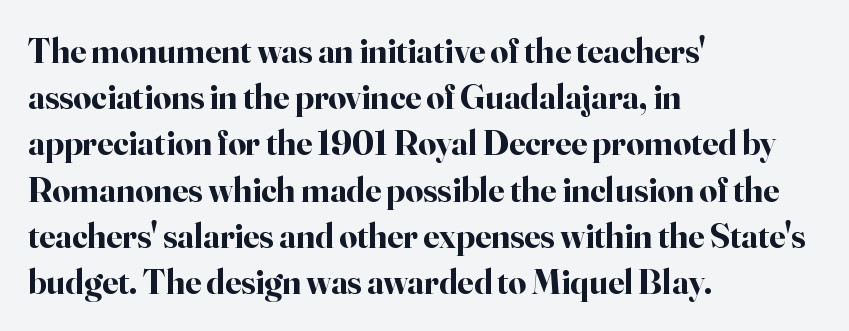
The image shows 35 px bold serif type, upright; set left-aligned, normal line spacing (1.32x), normal letter spacing, not underlined; high stroke contrast and a small x-height.
